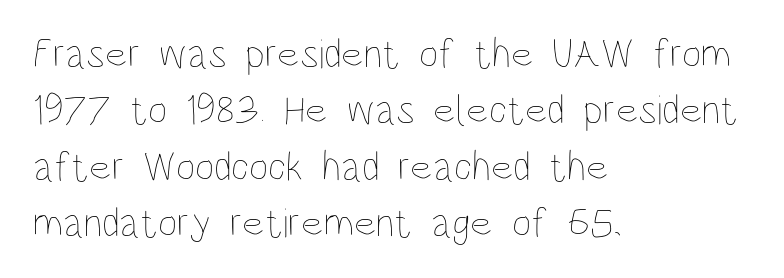
The image shows 42 px thin, condensed type, upright; set left-aligned, normal line spacing (1.34x), normal letter spacing, not underlined; low stroke contrast and a large x-height.
